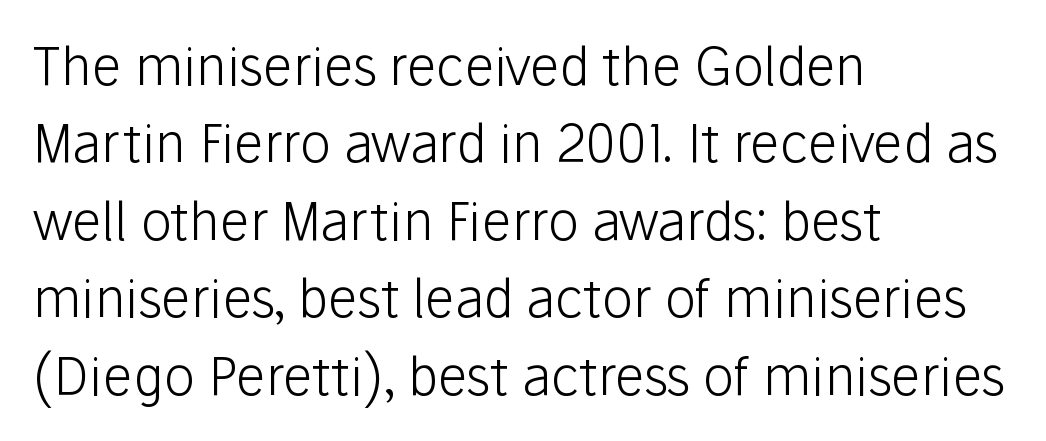
Q: Is the text bold? A: No.
Q: Is the text italic (slanted)? A: No, it is upright.
Q: Is the typeface a serif or a sans-serif typeface? A: Sans-serif.
Q: Is the text underlined? A: No.
Q: How is the paragraph aligned? A: Left-aligned.
Q: Is the spacing between letters normal or unusually wide? A: Normal.
Q: Is the spacing between lines tight, normal or loose? A: Normal.
Q: Width (condensed, normal, or wide)? A: Normal.
Q: Stroke contrast? A: Low.
Q: x-height? A: Medium.
Q: Monospaced? A: No.
